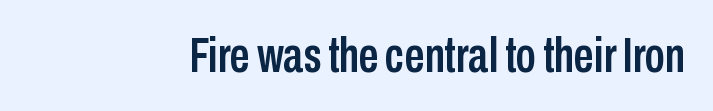
Each letter's strokes conclude bluntly, with no projecting serifs. You can tell it's not italic because the verticals are truly vertical. The type is set solid horizontally, with unmodified tracking. Honestly, there is no underline to notice here at all. The passage shown is typed in a proportional face where columns would drift.
